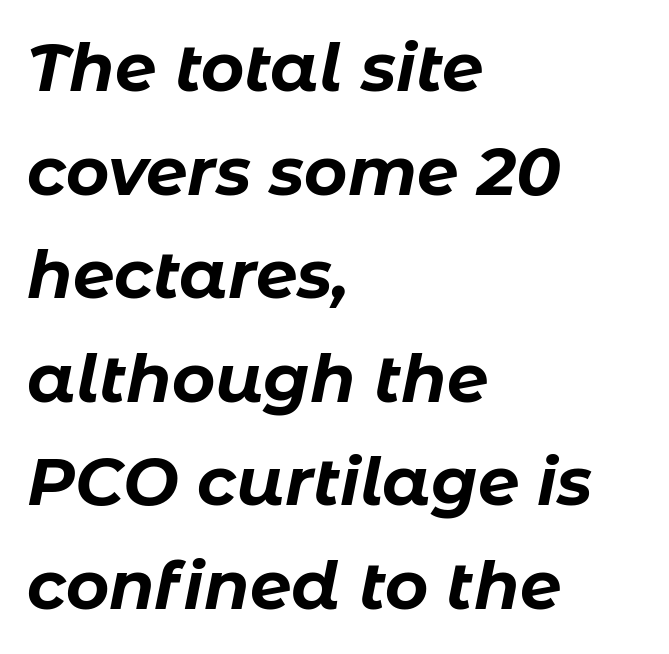
These words are printed bold, with thick strokes throughout. Looks like regular typesetting: each glyph gets only the width it needs. These lines keep a tight, regular rhythm from letter to letter. The string is rendered with underlining switched off.
